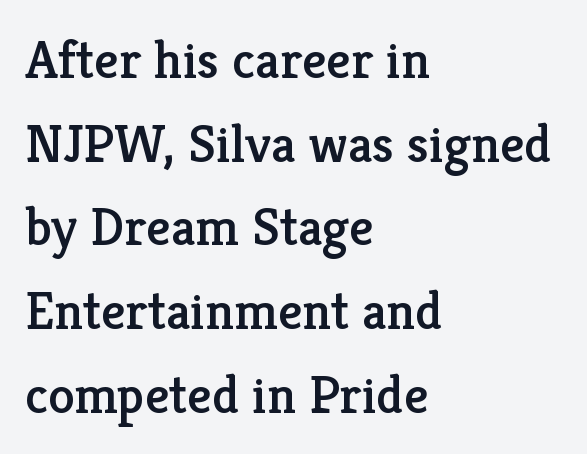
The rendering anchors every line to the left-hand side. Do the characters align in a grid? No, the font is proportional. Interline gaps are of average width in this sample. You can tell it's not italic because the verticals are truly vertical.
